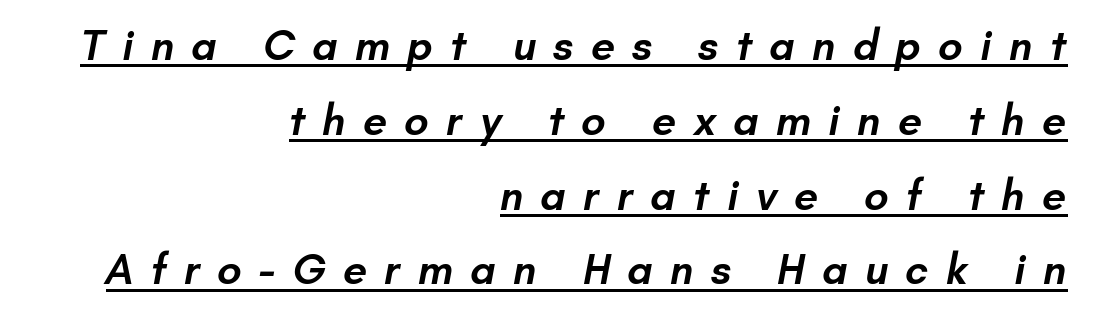
The image shows 43 px semibold sans-serif type; set right-aligned, line spacing 1.74x, unusually wide letter spacing (+0.4 em), underlined; low stroke contrast and a small x-height.
